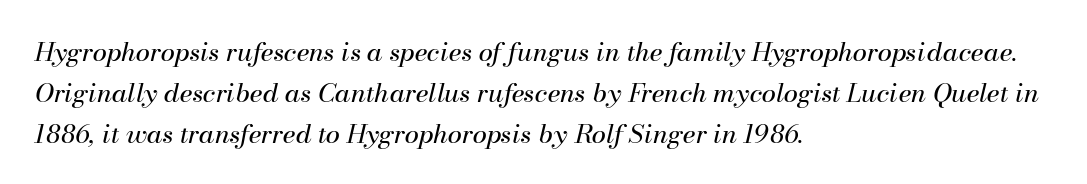
No word sits above an underline. Caption: multi-line text, flush left, ragged right. The lines sit at an ordinary, default distance from one another. The line texture is even and compact thanks to regular tracking. The weight would be labelled regular, book, light, or lighter still. Yep, that's italic — everything's leaning.
